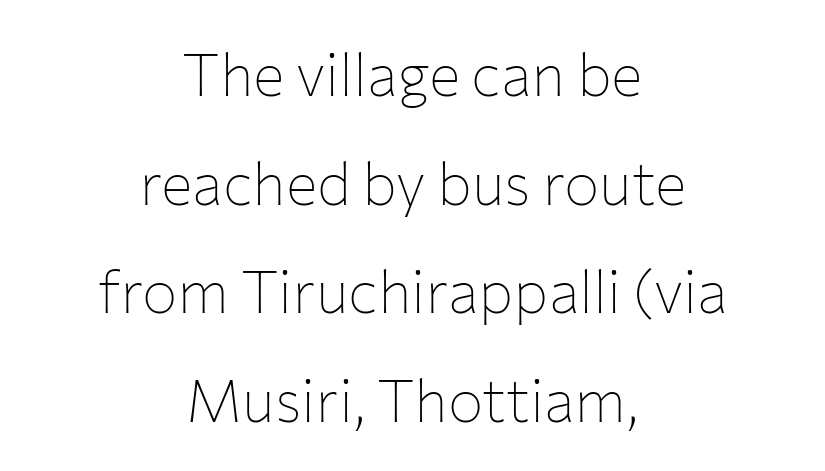
The image shows 59 px thin sans-serif type, upright; set centered, line spacing 1.84x, normal letter spacing, not underlined; low stroke contrast and a medium x-height.
